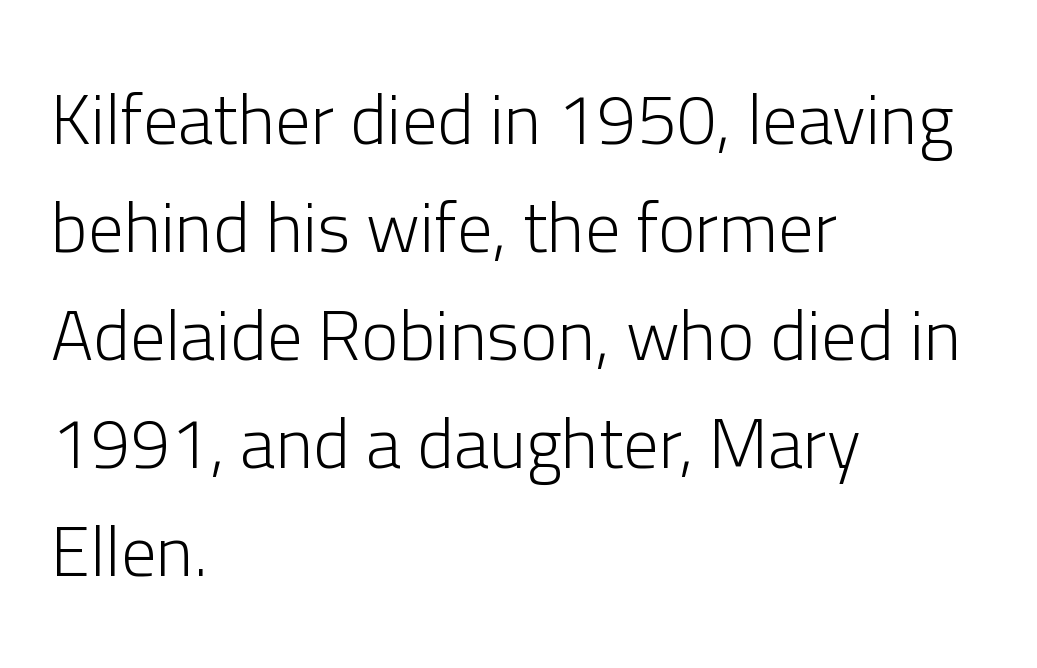
{"serif": "no", "italic": "no", "bold": "no", "weight": "light", "width": "normal", "stroke_contrast": "low", "x_height": "medium", "monospaced": "no", "underline": "no", "align": "left", "line_spacing": "normal", "line_spacing_ratio": 1.52, "letter_spacing": "normal", "letter_spacing_em": 0.0, "glyph_px": 71}
